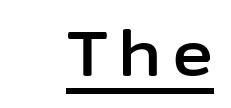
The image shows 62 px sans-serif type, upright; set right-aligned, underlined; low stroke contrast and a medium x-height.
